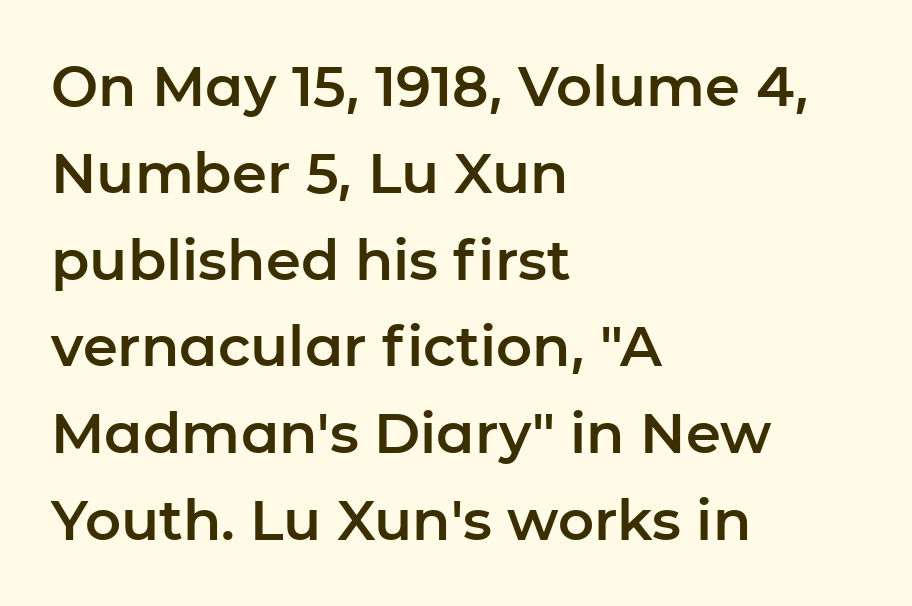
{"serif": "no", "italic": "no", "width": "normal", "stroke_contrast": "low", "x_height": "medium", "monospaced": "no", "underline": "no", "align": "left", "line_spacing": "normal", "line_spacing_ratio": 1.55, "letter_spacing": "normal", "letter_spacing_em": 0.0, "glyph_px": 56}
